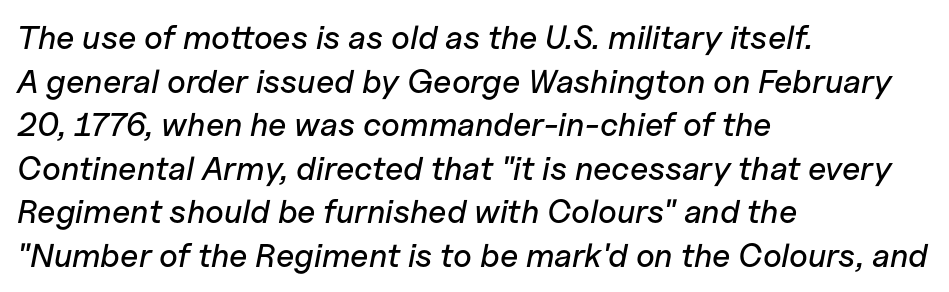
The designer left line spacing at the default. The paragraph shown leans on its left margin. The line texture is even and compact thanks to regular tracking. Just letters on the line, the space beneath them empty. The letters advance in unequal steps, a hallmark of proportional type. Italic: yes, the glyphs are oblique.
